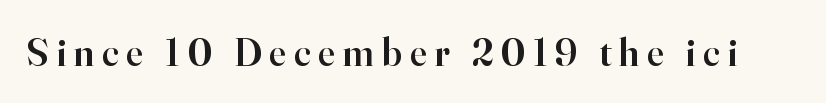
The image shows 39 px semibold serif type, upright; set unusually wide letter spacing (+0.2 em), not underlined; high stroke contrast and a small x-height.
